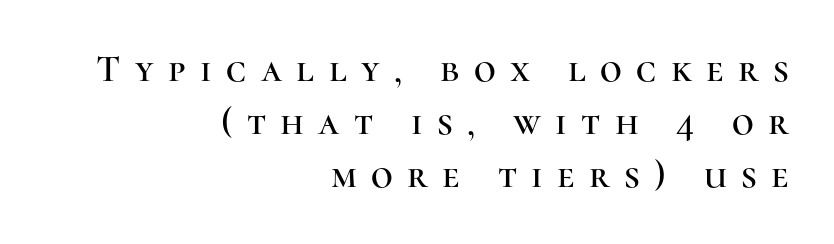
Q: Is the text italic (slanted)? A: No, it is upright.
Q: Is the typeface a serif or a sans-serif typeface? A: Serif.
Q: Is the text underlined? A: No.
Q: How is the paragraph aligned? A: Right-aligned.
Q: Is the spacing between letters normal or unusually wide? A: Unusually wide.
Q: Is the spacing between lines tight, normal or loose? A: Normal.
Q: Width (condensed, normal, or wide)? A: Normal.
Q: Stroke contrast? A: High.
Q: x-height? A: Medium.
Q: Monospaced? A: No.
